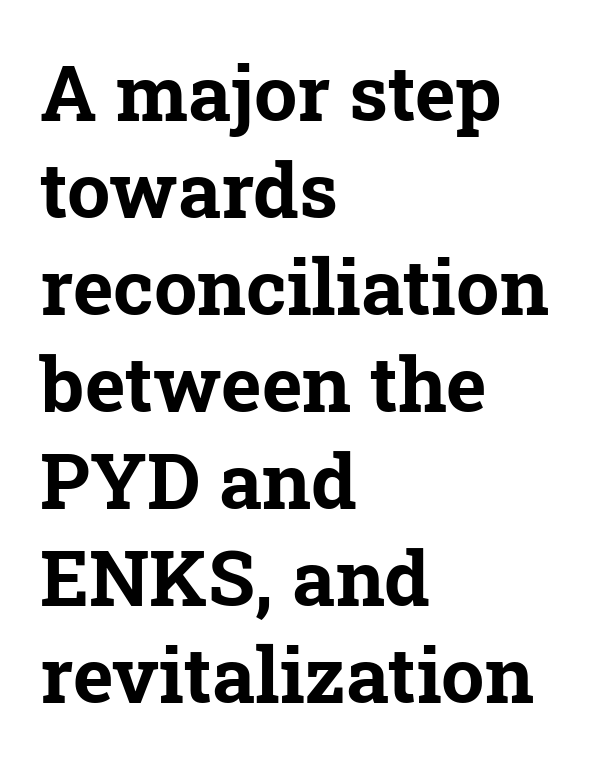
Rule under the text: the space is simply empty. You'd pick this weight for a headline — it's a proper bold. A typesetter would call this proportional, since set widths differ per character. Students, observe: this is what conventionally led text looks like.
